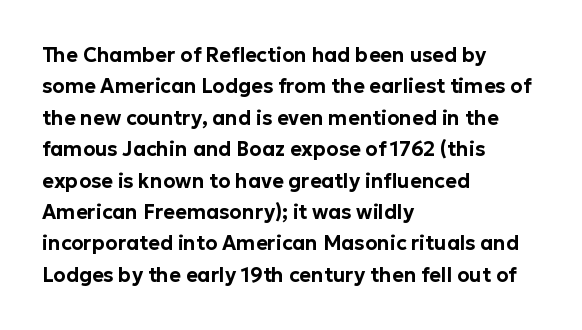
Q: Is the text italic (slanted)? A: No, it is upright.
Q: Is the text underlined? A: No.
Q: How is the paragraph aligned? A: Left-aligned.
Q: Is the spacing between letters normal or unusually wide? A: Normal.
Q: Is the spacing between lines tight, normal or loose? A: Normal.
